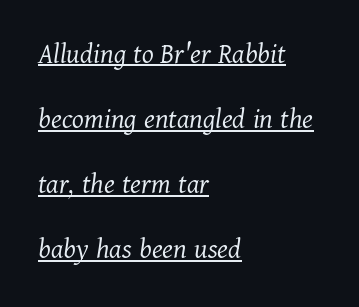
{"serif": "yes", "italic": "yes", "lean": "right", "slant_degrees": 11, "bold": "no", "weight": "light", "width": "normal", "stroke_contrast": "medium", "x_height": "medium", "monospaced": "no", "underline": "yes", "align": "left", "line_spacing": "loose", "line_spacing_ratio": 2.17, "letter_spacing": "normal", "letter_spacing_em": 0.0, "glyph_px": 30}
